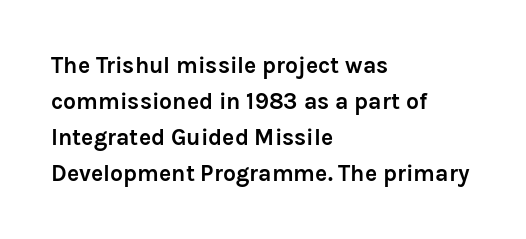
The image shows 23 px bold type, upright; set left-aligned, normal line spacing (1.57x), normal letter spacing, not underlined.
